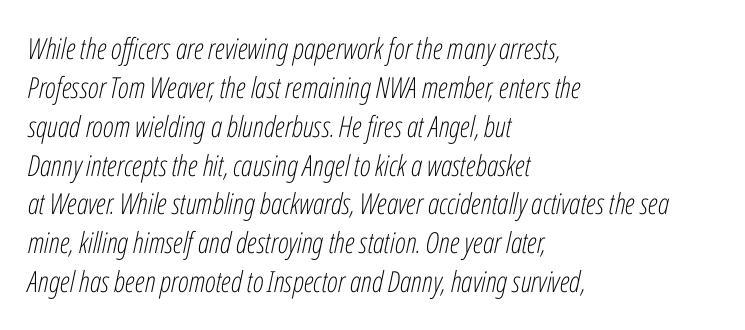
Q: Is the text bold? A: No.
Q: Is the text italic (slanted)? A: Yes, it leans right by about 12 degrees.
Q: Is the text underlined? A: No.
Q: How is the paragraph aligned? A: Left-aligned.
Q: Is the spacing between letters normal or unusually wide? A: Normal.
Q: Is the spacing between lines tight, normal or loose? A: Normal.
Q: Width (condensed, normal, or wide)? A: Condensed.
Q: Stroke contrast? A: Low.
Q: x-height? A: Medium.
Q: Monospaced? A: No.
